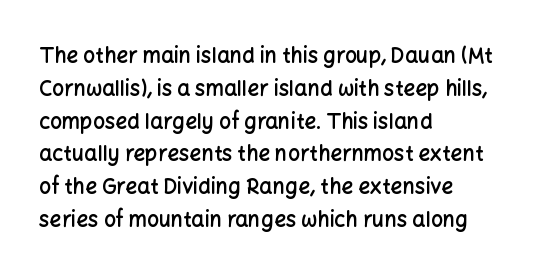
A somewhat darkened texture: the type is semibold rather than bold. Every stem runs plumb, perpendicular to the baseline. No extra tracking has been applied to these lines. A bare baseline throughout the passage. Every row of glyphs begins at an identical x-position on the left. Normally led — the rows are evenly, conventionally spaced.
